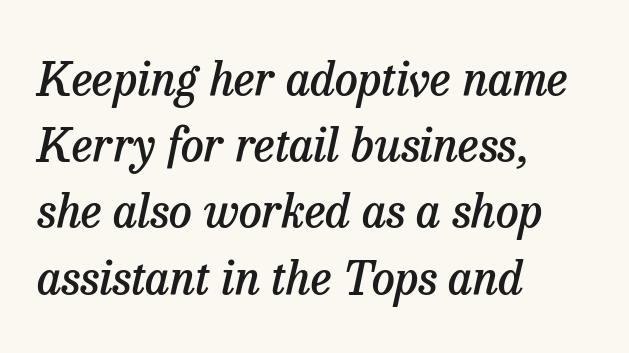
Q: Is the text bold? A: Semi-bold.
Q: Is the text italic (slanted)? A: Yes, it leans right by about 13 degrees.
Q: Is the typeface a serif or a sans-serif typeface? A: Serif.
Q: Is the text underlined? A: No.
Q: How is the paragraph aligned? A: Left-aligned.
Q: Is the spacing between letters normal or unusually wide? A: Normal.
Q: Is the spacing between lines tight, normal or loose? A: Normal.
Q: Width (condensed, normal, or wide)? A: Normal.
Q: Stroke contrast? A: Low.
Q: x-height? A: Medium.
Q: Monospaced? A: No.
